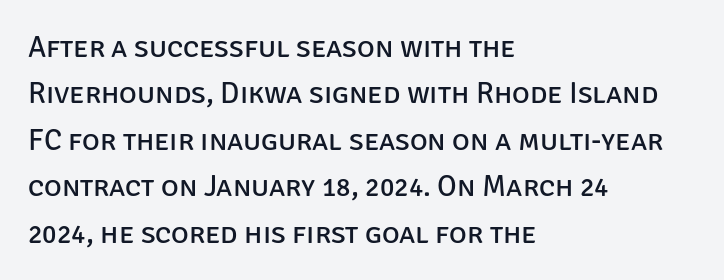
The space directly below the letters is spotless. Is this a fixed-width face? No — the glyphs have proportional, varying widths. Evenly set lines give the paragraph a standard silhouette. Is the stroke heavy? The answer is a plain regular-or-lighter. Words appear dense and cohesive because spacing is normal.
